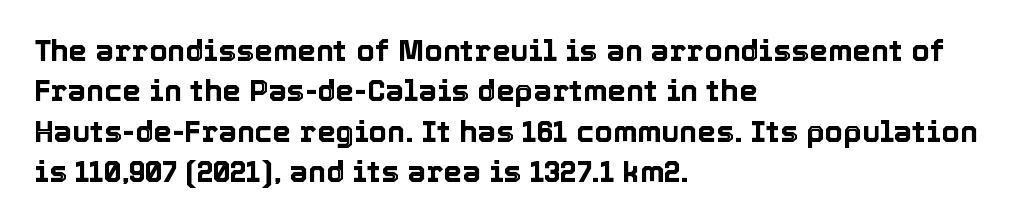
The image shows 30 px text type, upright; set left-aligned, normal line spacing (1.35x), normal letter spacing, not underlined; a medium x-height.
